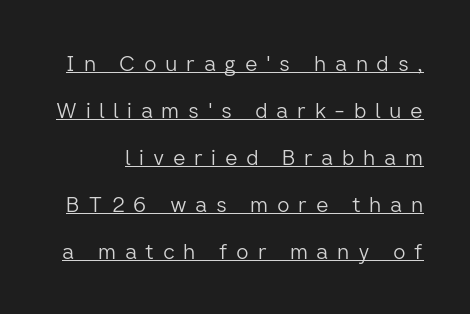
The gaps between neighbouring characters are conspicuously large. Does the lettering tilt? It doesn't — this is upright. The lettering is marked with a stroke running underneath it. The weight tops out at a normal text grade.
